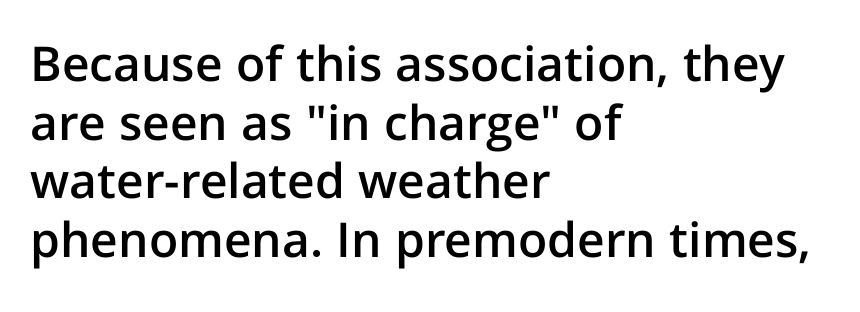
Q: Is the text bold? A: Semi-bold.
Q: Is the text italic (slanted)? A: No, it is upright.
Q: Is the typeface a serif or a sans-serif typeface? A: Sans-serif.
Q: Is the text underlined? A: No.
Q: How is the paragraph aligned? A: Left-aligned.
Q: Is the spacing between letters normal or unusually wide? A: Normal.
Q: Width (condensed, normal, or wide)? A: Normal.
Q: Stroke contrast? A: Low.
Q: x-height? A: Medium.
Q: Monospaced? A: No.
